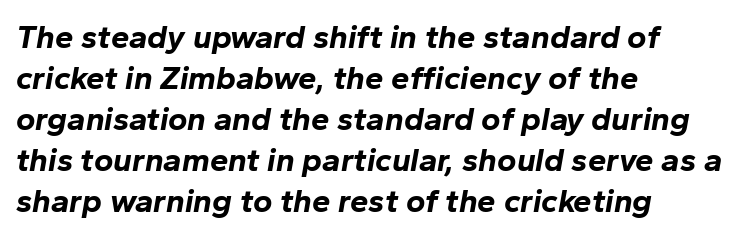
Looks like regular typesetting: each glyph gets only the width it needs. The rendering uses a bold face; every stroke is thick and dark. Any mark beneath the type? The region is blank. Honestly, the letter spacing is just normal — you wouldn't notice it. Which margin do the lines hug? The left one — the right edge is uneven.
